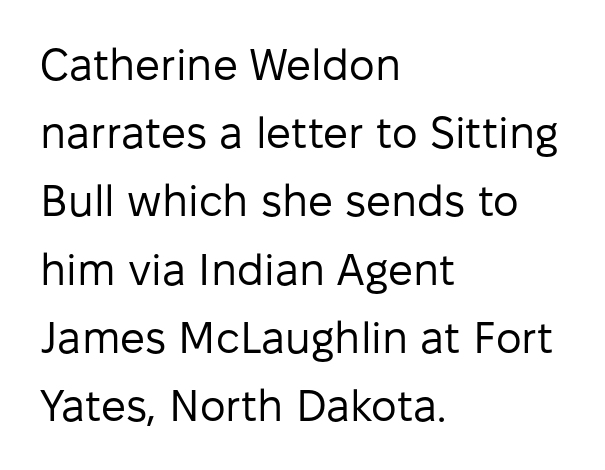
The image shows 44 px regular-weight sans-serif type, upright; set left-aligned, normal line spacing (1.55x), normal letter spacing, not underlined; low stroke contrast and a medium x-height.
